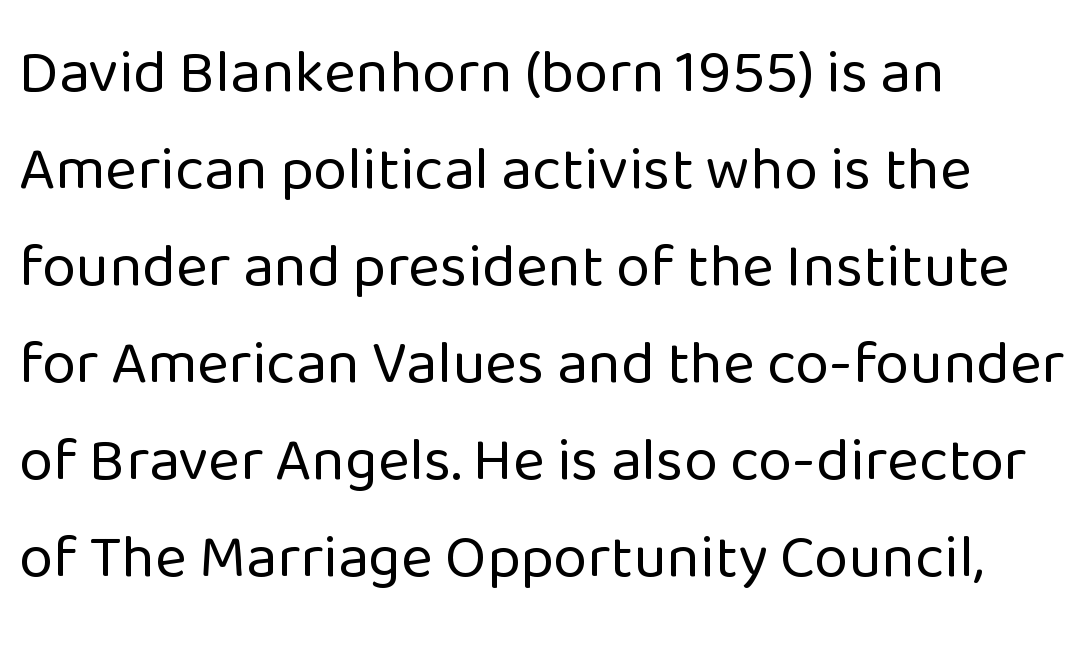
Q: Is the text bold? A: No.
Q: Is the text italic (slanted)? A: No, it is upright.
Q: Is the typeface a serif or a sans-serif typeface? A: Sans-serif.
Q: Is the text underlined? A: No.
Q: How is the paragraph aligned? A: Left-aligned.
Q: Is the spacing between letters normal or unusually wide? A: Normal.
Q: Is the spacing between lines tight, normal or loose? A: Normal.
Q: Width (condensed, normal, or wide)? A: Normal.
Q: Stroke contrast? A: Low.
Q: x-height? A: Medium.
Q: Monospaced? A: No.
